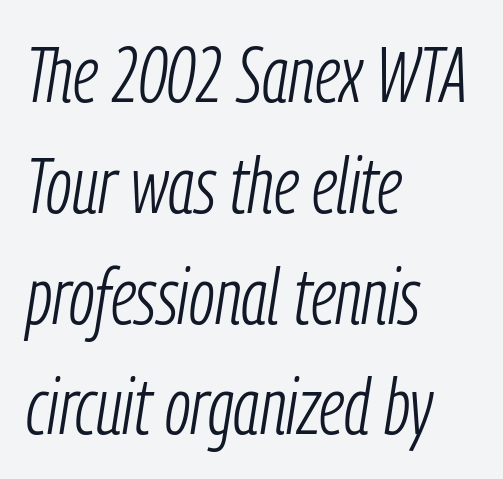
Notice how the stems are inclined rather than vertical — that's the hallmark of italics. In CSS terms this would be text-align: left. This is not heavy type; no bold has been used. The specimen omits any rule beneath the text block's lines.
